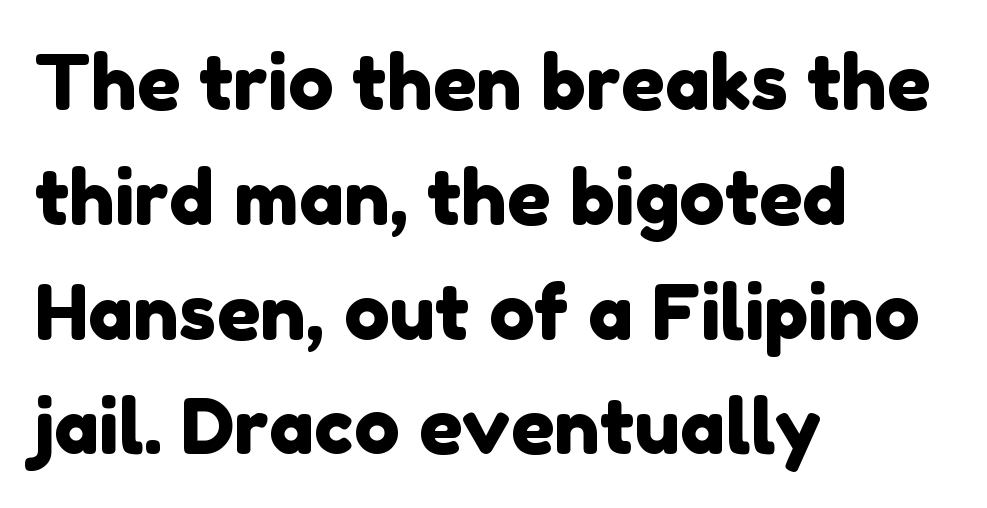
Q: Is the typeface a serif or a sans-serif typeface? A: Sans-serif.
Q: Is the text underlined? A: No.
Q: How is the paragraph aligned? A: Left-aligned.
Q: Is the spacing between letters normal or unusually wide? A: Normal.
Q: Is the spacing between lines tight, normal or loose? A: Normal.
Q: Width (condensed, normal, or wide)? A: Normal.
Q: Stroke contrast? A: Low.
Q: x-height? A: Medium.
Q: Monospaced? A: No.
